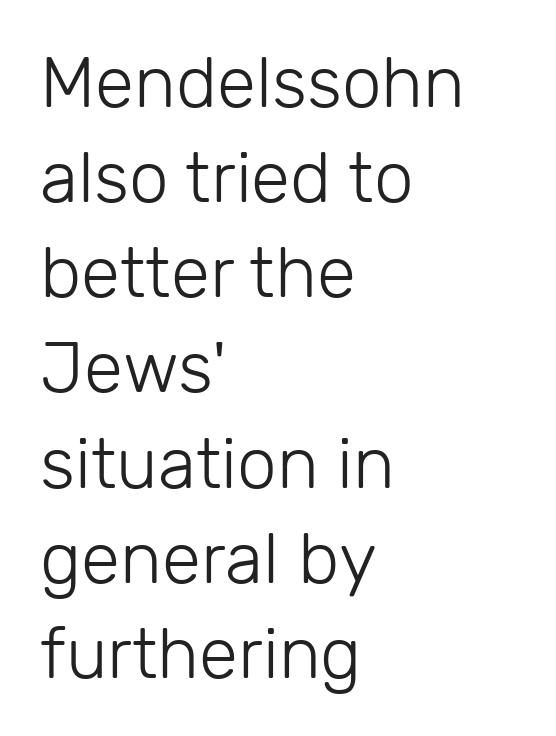
Q: Is the text bold? A: No.
Q: Is the text italic (slanted)? A: No, it is upright.
Q: Is the typeface a serif or a sans-serif typeface? A: Sans-serif.
Q: Is the text underlined? A: No.
Q: How is the paragraph aligned? A: Left-aligned.
Q: Is the spacing between letters normal or unusually wide? A: Normal.
Q: Is the spacing between lines tight, normal or loose? A: Normal.
Q: Width (condensed, normal, or wide)? A: Normal.
Q: Stroke contrast? A: Low.
Q: x-height? A: Medium.
Q: Monospaced? A: No.
